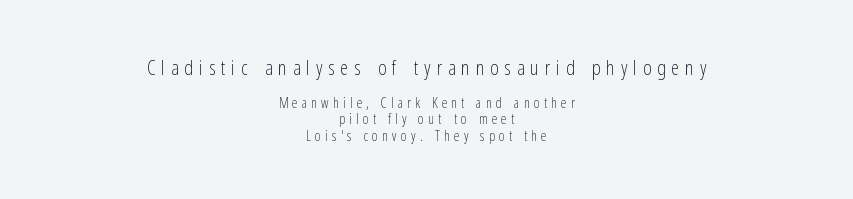
The image shows 20 px text type, upright; set centered, line spacing 1.18x, unusually wide letter spacing (+0.3 em), not underlined; the first (top) block is 1.43x larger.
